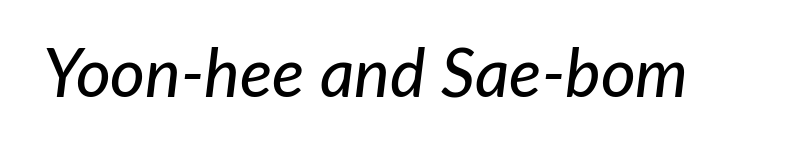
Q: Is the text italic (slanted)? A: Yes, it leans right by about 7 degrees.
Q: Is the text underlined? A: No.
Q: Is the spacing between letters normal or unusually wide? A: Normal.
Q: Width (condensed, normal, or wide)? A: Normal.
Q: Stroke contrast? A: Low.
Q: x-height? A: Medium.
Q: Monospaced? A: No.
